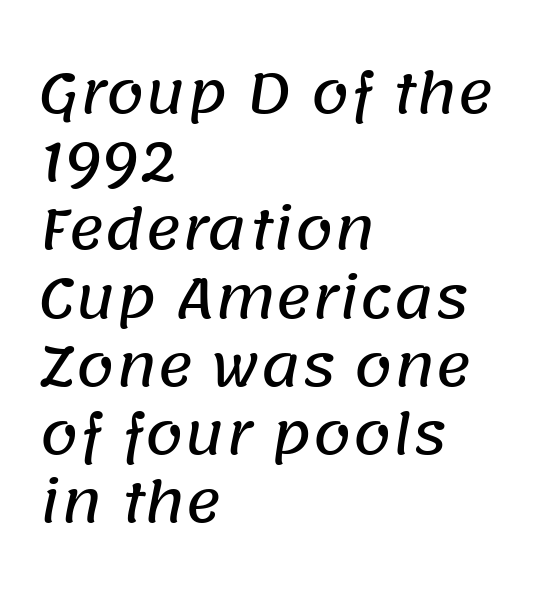
The letters sit at their default tracking, neither squeezed nor spread. Just letters on the line, the space beneath them empty. Varying glyph widths throughout — classic text-font behaviour. Left-aligned paragraph, ragged on the right. This sample uses a sans-serif face.
